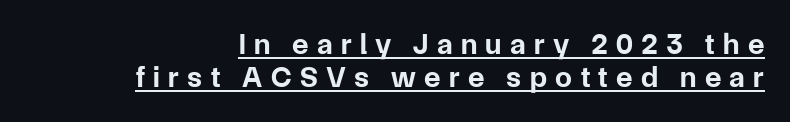
{"serif": "no", "italic": "no", "bold": "yes", "weight": "bold", "width": "normal", "stroke_contrast": "low", "x_height": "medium", "monospaced": "no", "underline": "yes", "line_spacing": "tight", "line_spacing_ratio": 1.11, "letter_spacing": "wide", "letter_spacing_em": 0.28, "glyph_px": 30}
